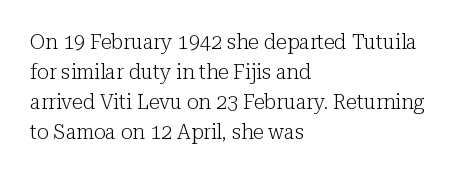
The face looks like a standard text weight, possibly lighter. A normal amount of white space separates one row of letters from the next. Line beginnings align vertically; line endings do not. The horizontal fit of the characters is conventional and even. The passage shown is not underscored anywhere.
